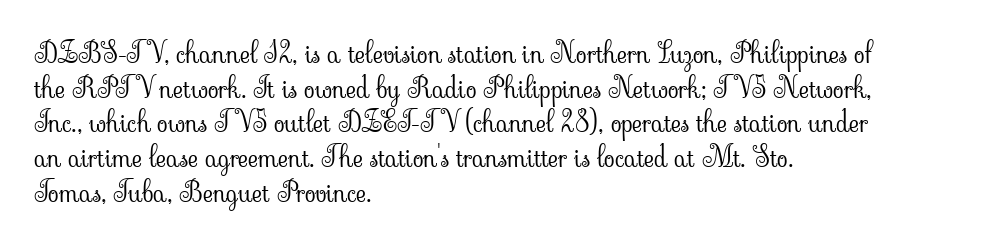
{"serif": "yes", "italic": "no", "bold": "no", "weight": "light", "width": "normal", "stroke_contrast": "low", "x_height": "small", "monospaced": "no", "underline": "no", "align": "left", "line_spacing_ratio": 1.24, "letter_spacing": "normal", "letter_spacing_em": 0.0, "glyph_px": 28}
